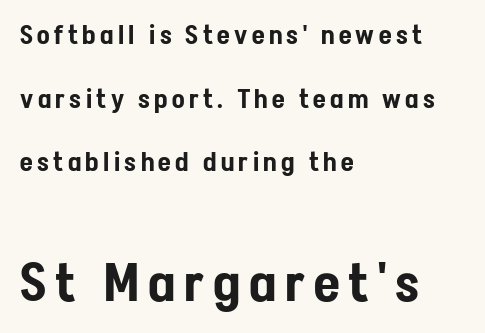
{"serif": "no", "italic": "no", "width": "condensed", "stroke_contrast": "low", "x_height": "medium", "monospaced": "no", "underline": "no", "align": "left", "line_spacing": "loose", "line_spacing_ratio": 2.45, "larger_block": "second", "size_ratio": 2.04, "glyph_px": 53}
